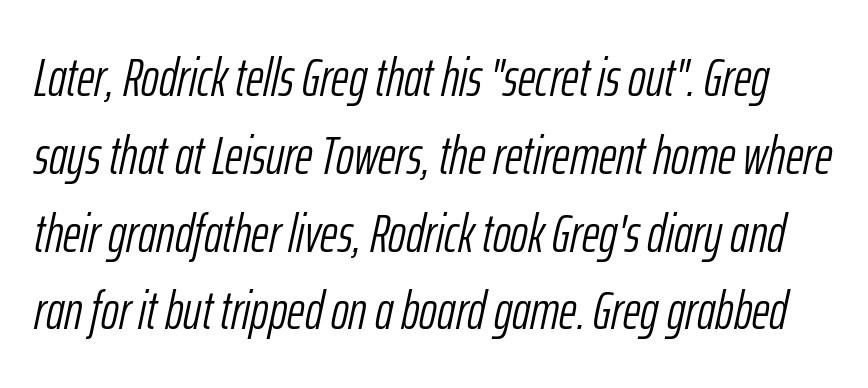
The image shows 54 px light, condensed type, italic (leaning right); set normal line spacing (1.44x), normal letter spacing, not underlined; low stroke contrast and a medium x-height.
